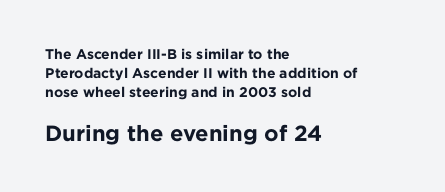
The image shows 22 px bold type, upright; set left-aligned, normal line spacing (1.37x), normal letter spacing, not underlined; the second (bottom) block is 1.57x larger.
